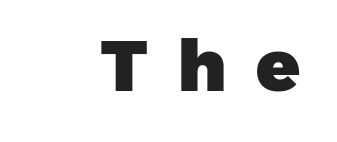
These lines are composed in type without serifs. You could not count columns in this text — the font is proportionally spaced. Heavy, bold letterforms. The specimen omits any rule beneath the text block's lines. Here the glyphs are tracked loosely, breaking word shapes into spaced letters.
